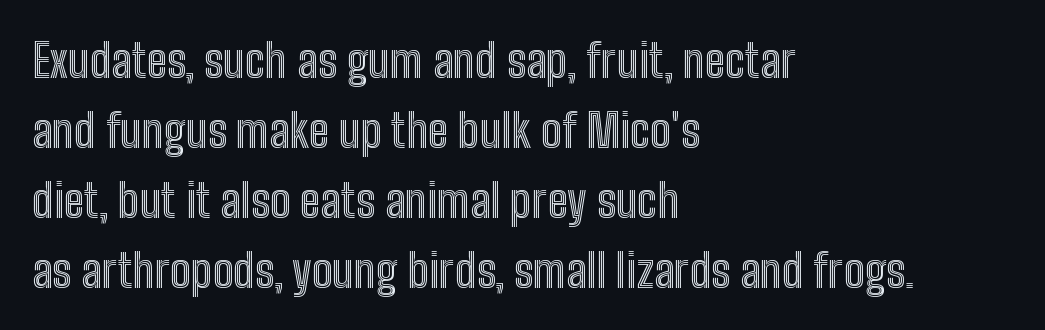
The image shows 46 px condensed type, upright; set left-aligned, normal line spacing (1.52x), normal letter spacing, not underlined; a medium x-height.
